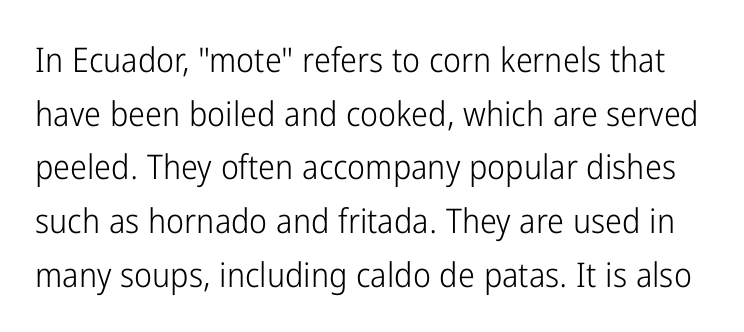
The image shows 34 px light, condensed sans-serif type, upright; set normal line spacing (1.58x), normal letter spacing, not underlined; low stroke contrast and a medium x-height.
